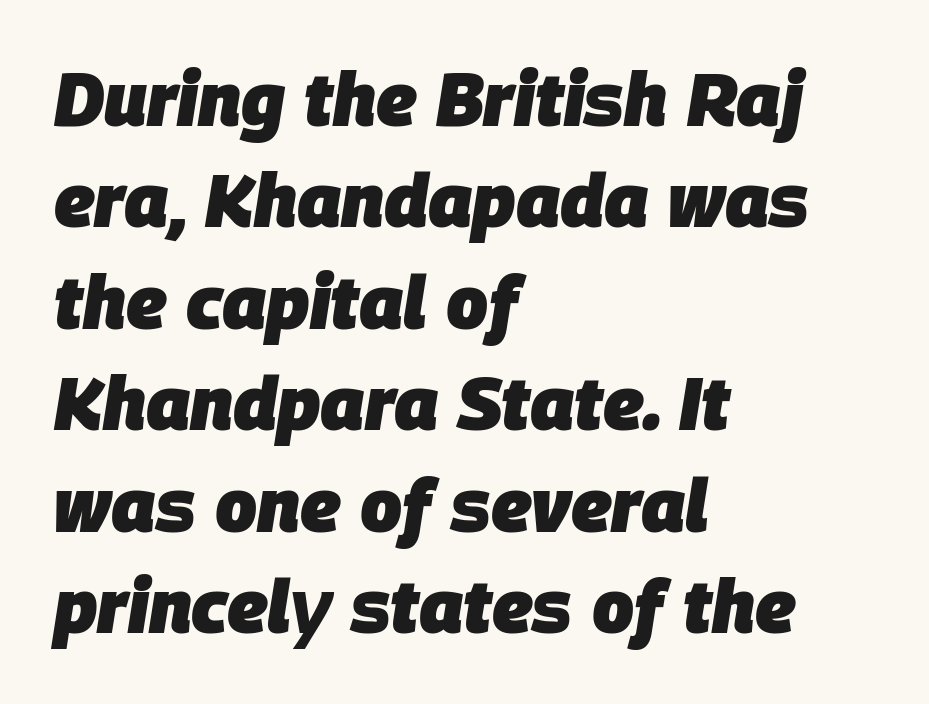
Weight check: bold — yes, fully. Successive baselines arrive at the customary interval. Here the designer chose a conventional face with non-uniform glyph widths. The rendering keeps characters at their native spacing. Italic? Definitely — the glyphs are oblique. The typesetter chose a ragged-right arrangement here.
